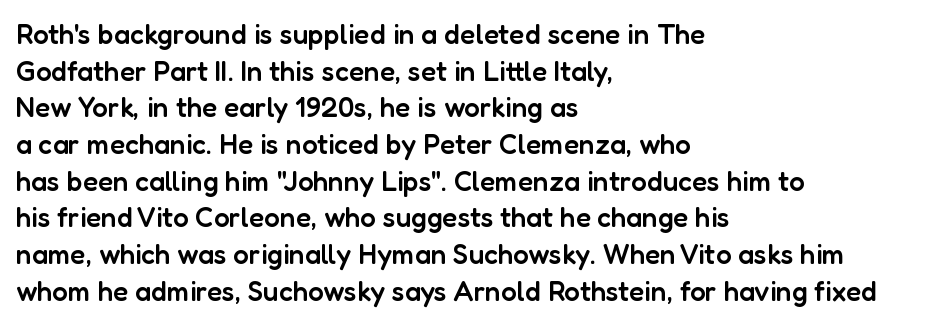
The image shows 28 px semibold sans-serif type, upright; set left-aligned, normal line spacing (1.31x), normal letter spacing, not underlined; low stroke contrast and a medium x-height.
